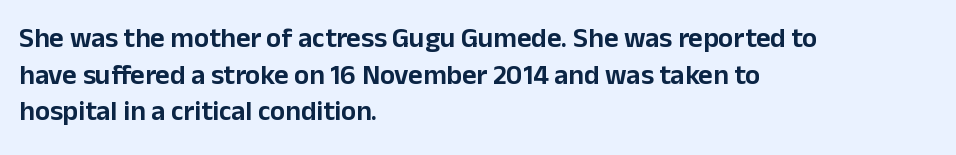
{"serif": "no", "italic": "no", "width": "normal", "stroke_contrast": "low", "x_height": "medium", "monospaced": "no", "underline": "no", "align": "left", "line_spacing": "normal", "line_spacing_ratio": 1.31, "letter_spacing": "normal", "letter_spacing_em": 0.0, "glyph_px": 28}
